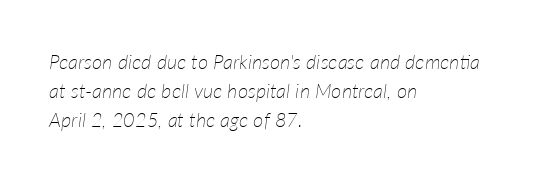
{"italic": "yes", "lean": "right", "slant_degrees": 7, "bold": "no", "underline": "no", "align": "left", "line_spacing": "normal", "line_spacing_ratio": 1.44, "letter_spacing": "normal", "letter_spacing_em": 0.0, "glyph_px": 20}
